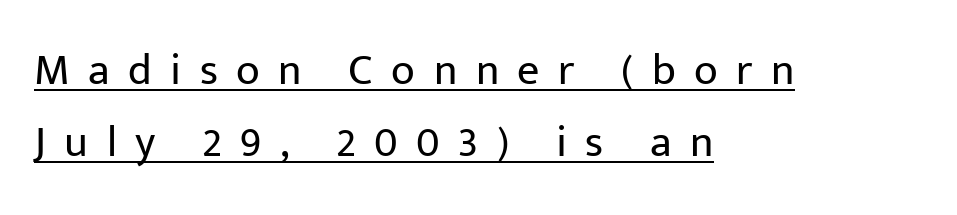
This sample keeps an unexceptional amount of space between lines. There is plenty of visible air inserted between adjacent glyphs. Here the designer chose a conventional face with non-uniform glyph widths. Stems and bowls with no extra thickness — not bold. Line starts are locked; line ends wander. What kind of face is this? One without serifs — a sans.
